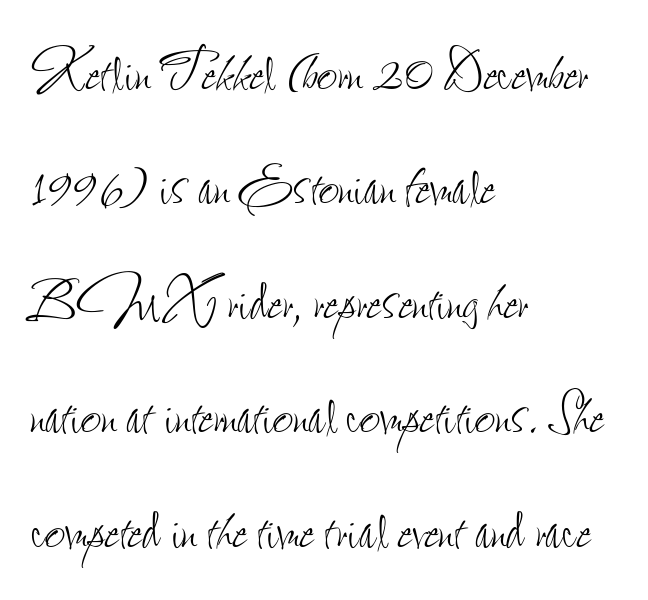
{"bold": "no", "weight": "thin", "width": "condensed", "stroke_contrast": "low", "x_height": "small", "monospaced": "no", "underline": "no", "align": "left", "line_spacing": "normal", "line_spacing_ratio": 1.59, "letter_spacing": "normal", "letter_spacing_em": 0.0, "glyph_px": 72}
